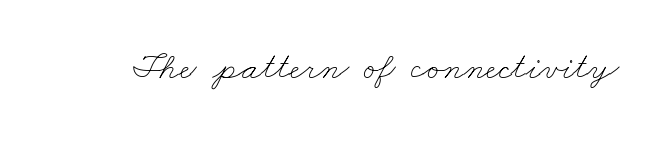
{"bold": "no", "weight": "thin", "width": "wide", "stroke_contrast": "low", "x_height": "small", "monospaced": "no", "underline": "no", "letter_spacing": "normal", "letter_spacing_em": 0.0, "glyph_px": 38}
